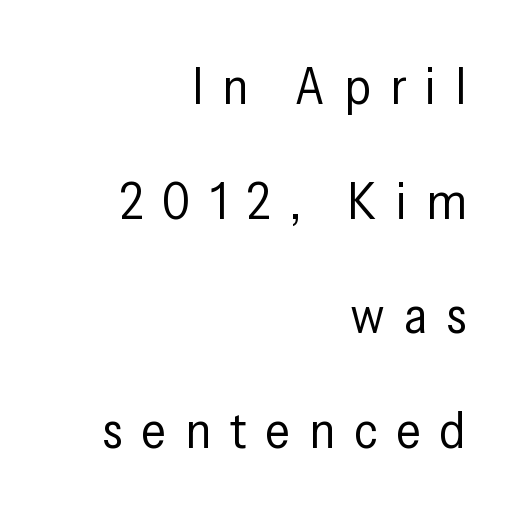
Q: Is the text bold? A: No.
Q: Is the text italic (slanted)? A: No, it is upright.
Q: Is the typeface a serif or a sans-serif typeface? A: Sans-serif.
Q: Is the text underlined? A: No.
Q: How is the paragraph aligned? A: Right-aligned.
Q: Is the spacing between letters normal or unusually wide? A: Unusually wide.
Q: Is the spacing between lines tight, normal or loose? A: Loose.
Q: Width (condensed, normal, or wide)? A: Condensed.
Q: Stroke contrast? A: Low.
Q: x-height? A: Medium.
Q: Monospaced? A: No.
